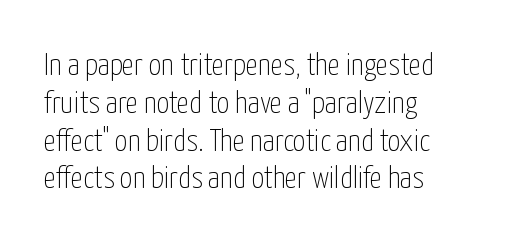
{"serif": "no", "italic": "no", "bold": "no", "weight": "thin", "width": "condensed", "stroke_contrast": "low", "x_height": "medium", "monospaced": "no", "underline": "no", "align": "left", "line_spacing_ratio": 1.22, "letter_spacing": "normal", "letter_spacing_em": 0.0, "glyph_px": 31}
